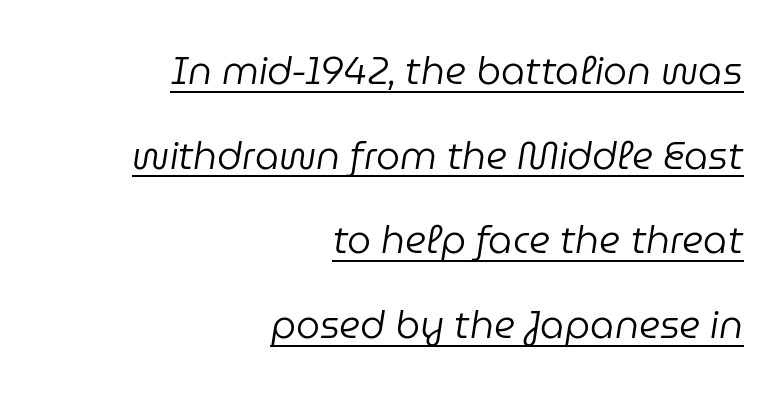
The image shows 38 px regular-weight type, italic (leaning right); set right-aligned, loose line spacing (2.23x), normal letter spacing, underlined; low stroke contrast and a medium x-height.
